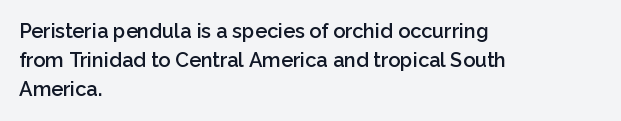
The image shows 20 px text type, upright; set left-aligned, normal line spacing (1.46x), normal letter spacing, not underlined.
